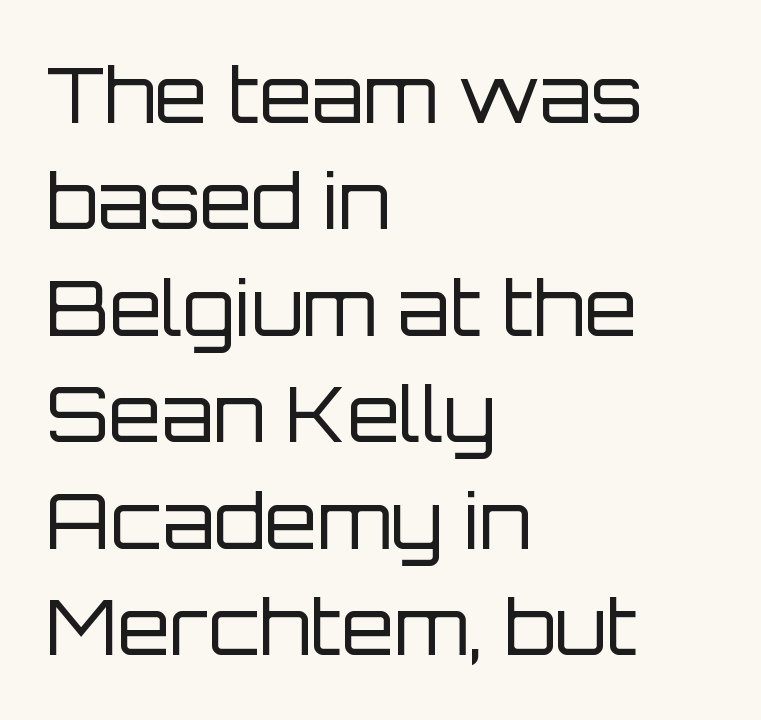
The image shows 76 px regular-weight sans-serif type, upright; set left-aligned, normal line spacing (1.4x), normal letter spacing, not underlined; low stroke contrast and a large x-height.
